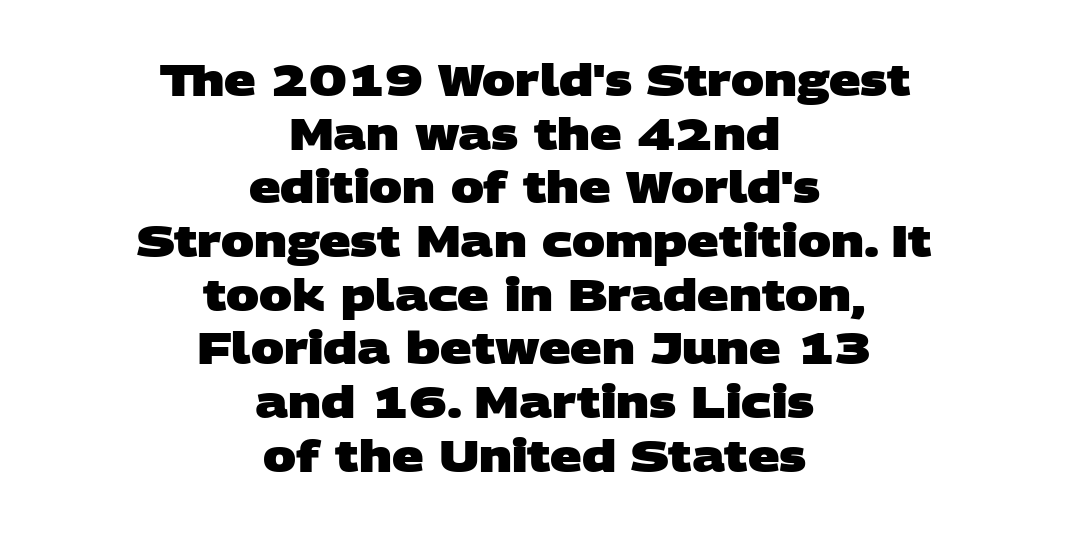
The image shows 44 px heavy, wide sans-serif type; set centered, line spacing 1.22x, normal letter spacing, not underlined; low stroke contrast and a large x-height.
